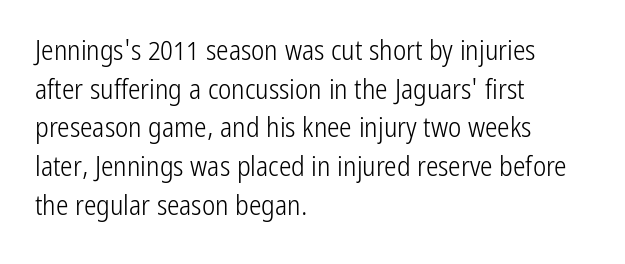
Q: Is the text bold? A: No.
Q: Is the text italic (slanted)? A: No, it is upright.
Q: Is the typeface a serif or a sans-serif typeface? A: Sans-serif.
Q: Is the text underlined? A: No.
Q: How is the paragraph aligned? A: Left-aligned.
Q: Is the spacing between letters normal or unusually wide? A: Normal.
Q: Is the spacing between lines tight, normal or loose? A: Normal.
Q: Width (condensed, normal, or wide)? A: Condensed.
Q: Stroke contrast? A: Low.
Q: x-height? A: Medium.
Q: Monospaced? A: No.
